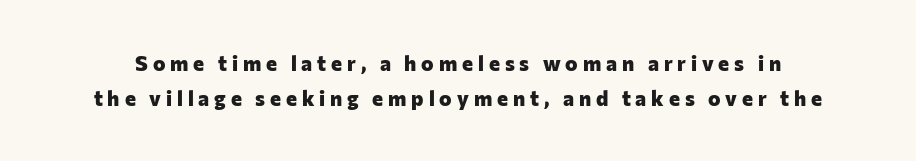
{"italic": "no", "bold": "yes", "underline": "no", "line_spacing": "normal", "line_spacing_ratio": 1.67, "letter_spacing": "wide", "letter_spacing_em": 0.23, "glyph_px": 21}
